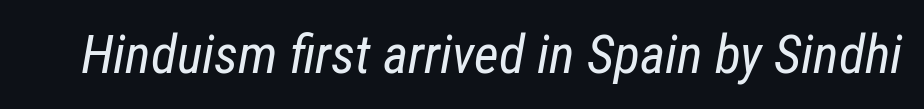
The image shows 54 px regular-weight, condensed type, italic (leaning right); set normal letter spacing, not underlined; low stroke contrast and a medium x-height.
